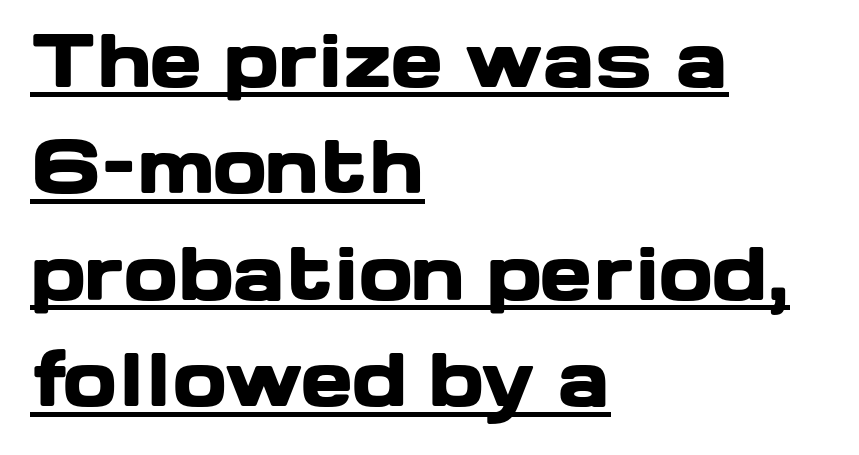
Note: no serifs on the glyphs. Horizontal bands of white between lines are of average thickness. Caption: standard tracking, unaltered. Character widths vary here, with narrow letters taking less room than wide ones. On the weight axis this lands at bold, roughly 700. Has an underline been added? It has.
